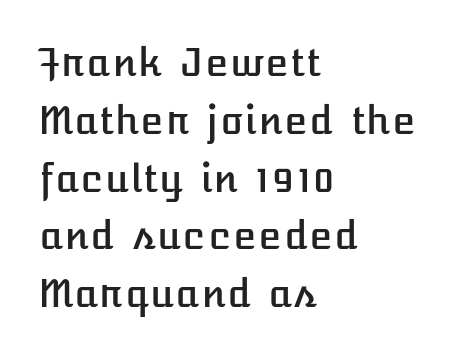
{"italic": "no", "width": "normal", "stroke_contrast": "low", "x_height": "medium", "underline": "no", "align": "left", "line_spacing": "normal", "line_spacing_ratio": 1.52, "letter_spacing": "normal", "letter_spacing_em": 0.0, "glyph_px": 38}
